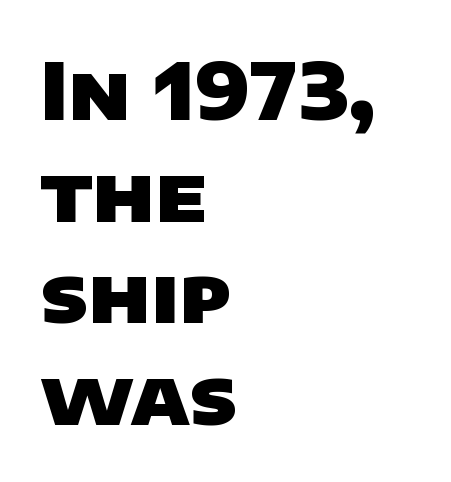
The image shows 77 px heavy, wide sans-serif type; set left-aligned, normal line spacing (1.32x), normal letter spacing, not underlined; low stroke contrast and a large x-height.
